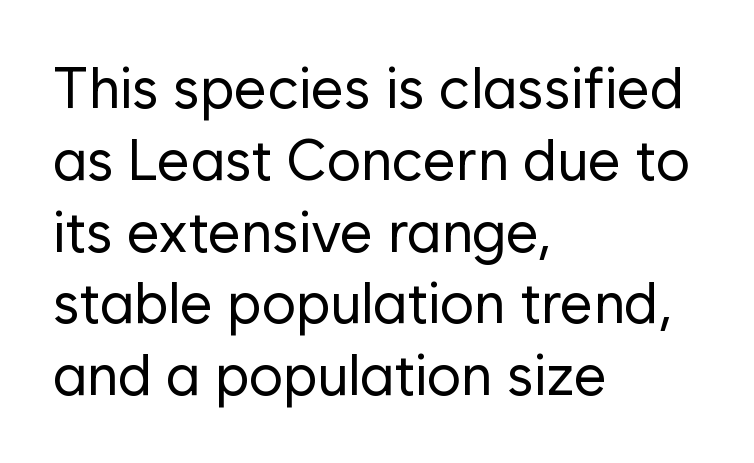
The image shows 57 px regular-weight sans-serif type, upright; set left-aligned, normal line spacing (1.26x), normal letter spacing, not underlined; low stroke contrast and a medium x-height.
